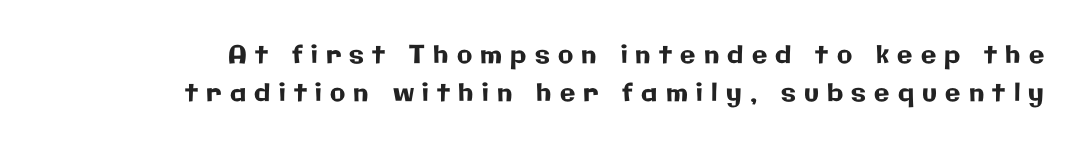
{"italic": "no", "underline": "no", "line_spacing": "normal", "line_spacing_ratio": 1.51, "letter_spacing": "wide", "letter_spacing_em": 0.33, "glyph_px": 25}
